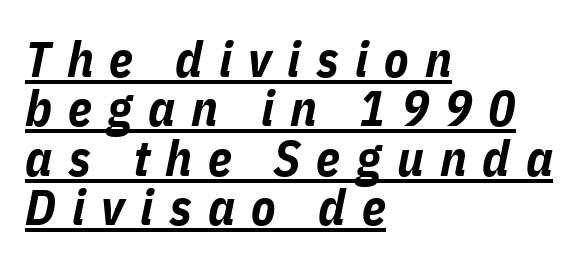
The image shows 50 px bold, condensed type, italic (leaning right); set left-aligned, tight line spacing (0.99x), unusually wide letter spacing (+0.32 em), underlined; low stroke contrast and a medium x-height.
